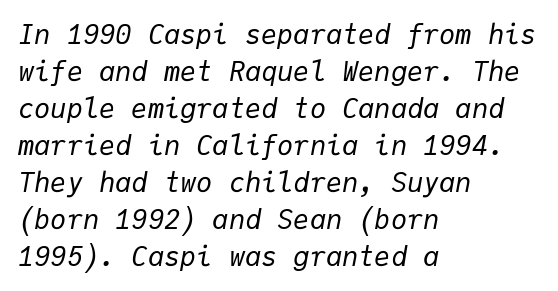
Q: Is the text bold? A: No.
Q: Is the text italic (slanted)? A: Yes, it leans right by about 9 degrees.
Q: Is the text underlined? A: No.
Q: How is the paragraph aligned? A: Left-aligned.
Q: Is the spacing between letters normal or unusually wide? A: Normal.
Q: Is the spacing between lines tight, normal or loose? A: Normal.
